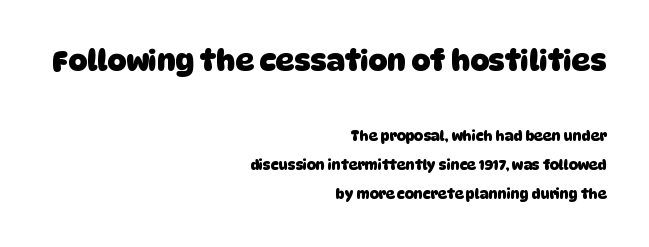
{"serif": "no", "bold": "yes", "weight": "heavy", "width": "normal", "stroke_contrast": "low", "x_height": "large", "monospaced": "no", "underline": "no", "align": "right", "line_spacing": "loose", "line_spacing_ratio": 2.09, "letter_spacing": "normal", "letter_spacing_em": 0.0, "larger_block": "first", "size_ratio": 2.07, "glyph_px": 29}
